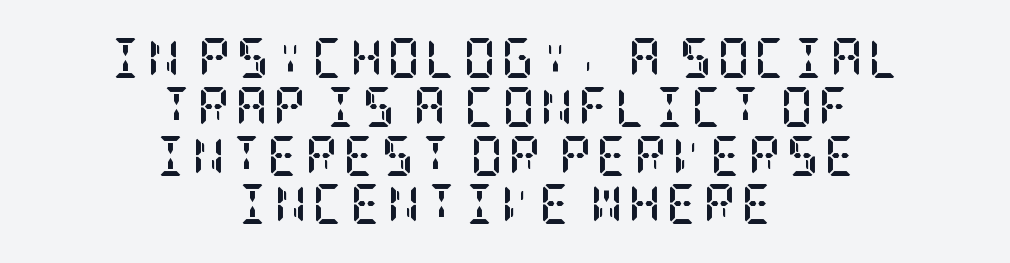
Words float on clear page, feet unadorned. The lines are quadded center. This is serif lettering, the kind often seen in printed books. The sample has been set heavy, in full bold.
